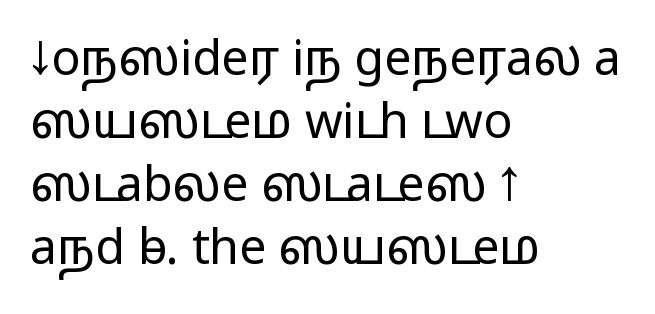
The cut favours lightness, reaching ordinary text weight at its darkest. The face used here is proportionally spaced, like ordinary book or web type. The rendering keeps characters at their native spacing. Beneath every word, the page is bare. This sample uses an upright cut, with every glyph sitting square on the baseline. The compositor pushed each line to the left boundary.
